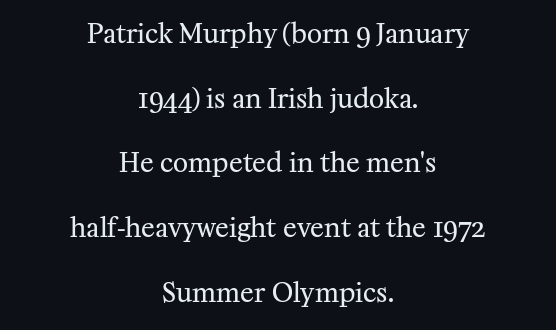
Anything drawn beneath the words? Only blank space. Students, note that the glyphs here touch the page at normal intervals. This block would shrink considerably if given ordinary leading; it's expanded now. Does the lettering tilt? It doesn't — this is upright. Alignment: centered. The letterforms sit at book weight or below.
